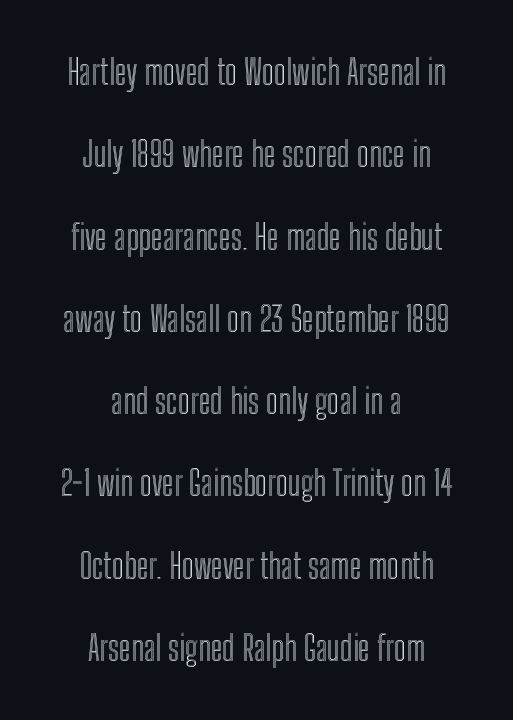
The image shows 34 px condensed type, upright; set centered, loose line spacing (2.42x), normal letter spacing, not underlined; a medium x-height.
